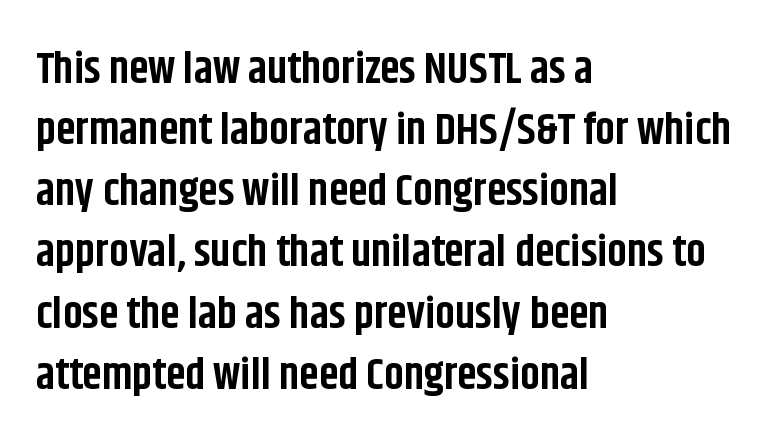
The image shows 44 px bold, condensed sans-serif type, upright; set left-aligned, normal line spacing (1.39x), normal letter spacing, not underlined; low stroke contrast and a large x-height.
